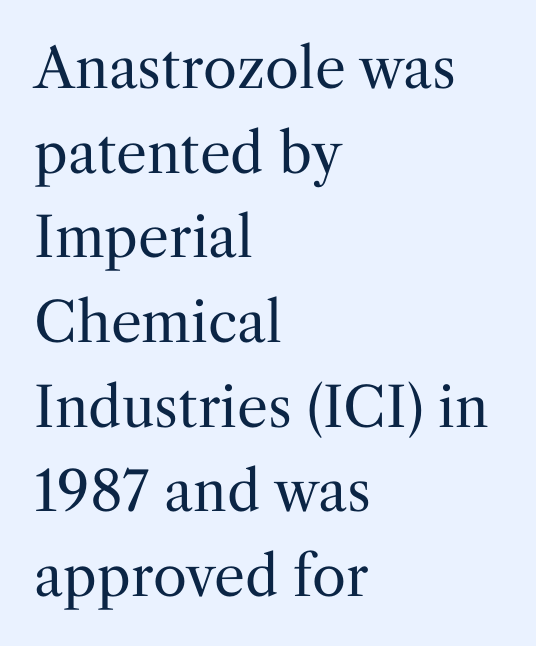
Q: Is the text bold? A: No.
Q: Is the text italic (slanted)? A: No, it is upright.
Q: Is the typeface a serif or a sans-serif typeface? A: Serif.
Q: Is the text underlined? A: No.
Q: How is the paragraph aligned? A: Left-aligned.
Q: Is the spacing between letters normal or unusually wide? A: Normal.
Q: Is the spacing between lines tight, normal or loose? A: Normal.
Q: Width (condensed, normal, or wide)? A: Normal.
Q: Stroke contrast? A: Medium.
Q: x-height? A: Medium.
Q: Monospaced? A: No.
